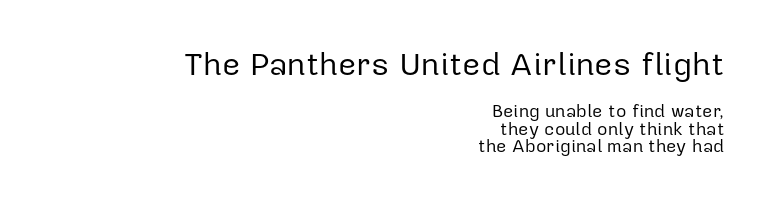
Counters stay open thanks to moderate or lighter strokes. Vertical spacing — tight. Glyph-to-glyph distance matches everyday printed text. These two chunks differ in scale, with the top chunk taking the larger measure.
